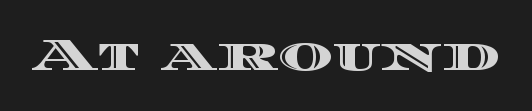
{"italic": "no", "width": "wide", "x_height": "large", "monospaced": "no", "underline": "no", "letter_spacing": "normal", "letter_spacing_em": 0.0, "glyph_px": 46}
